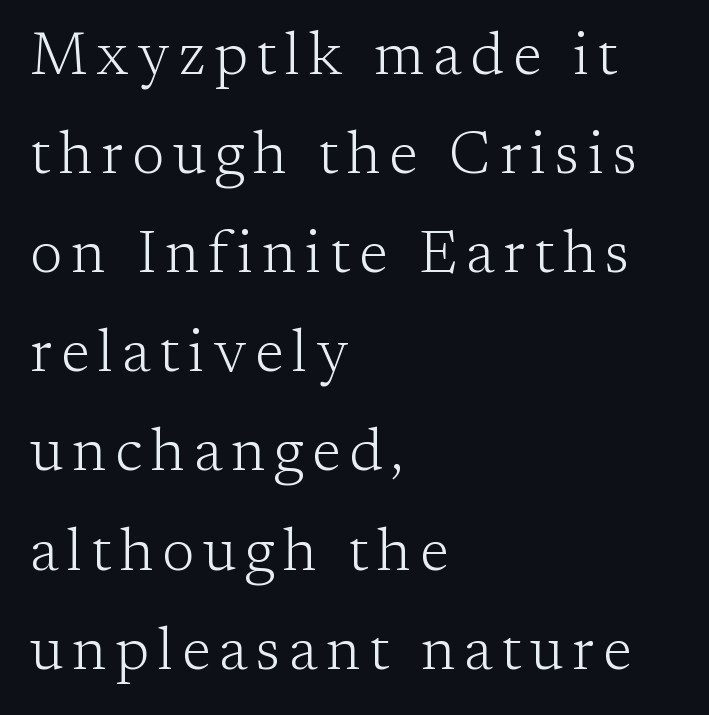
The lines in this sample share a left origin and differ only in where they stop. The typesetting does not lean heavy: it is not bold. Vertically, the passage feels balanced, rows spaced as you'd expect. These lines are rendered in a variable-pitch font. Classification — serif. The baseline area is clear.
